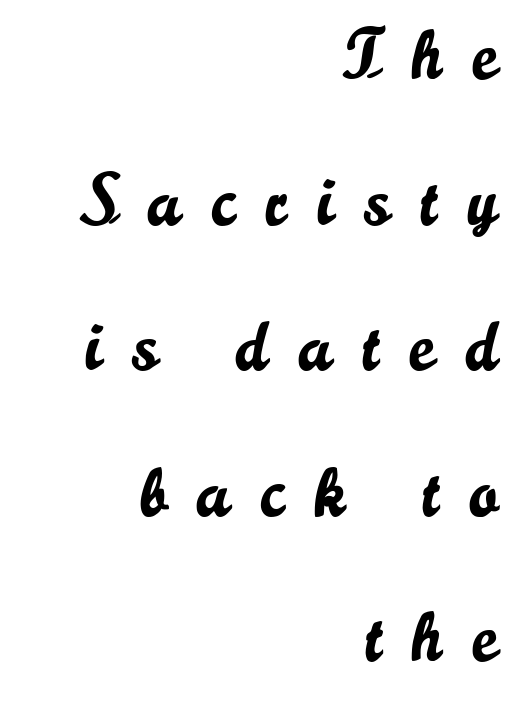
The rendering inserts visible extra space after every character. The letters advance in unequal steps, a hallmark of proportional type. Bare-footed words on every line. Reading down the column, the eye jumps a long way to each next line. Horizontally, the lines are justified to the trailing edge only. The typeface chosen for these lines omits serifs.
